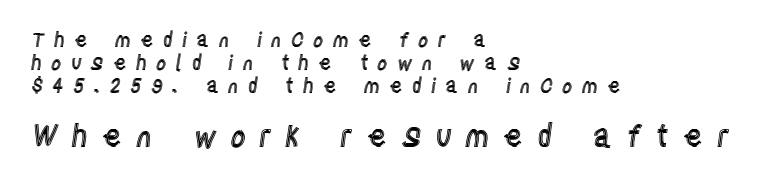
{"width": "condensed", "x_height": "large", "monospaced": "no", "underline": "no", "align": "left", "line_spacing": "tight", "line_spacing_ratio": 1.14, "letter_spacing": "wide", "letter_spacing_em": 0.45, "larger_block": "second", "size_ratio": 1.5, "glyph_px": 30}
